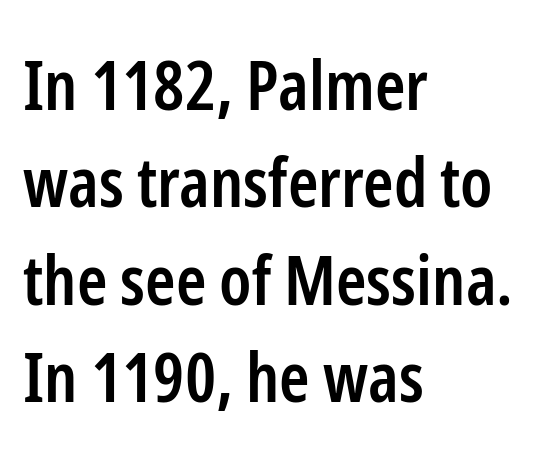
The paragraph shown leans on its left margin. Note the varied advance widths — an 'i' is clearly narrower than an 'm'. Firm but not heavy-handed strokes: this text is semibold. When letters stand straight like this, we call the style roman or upright.
